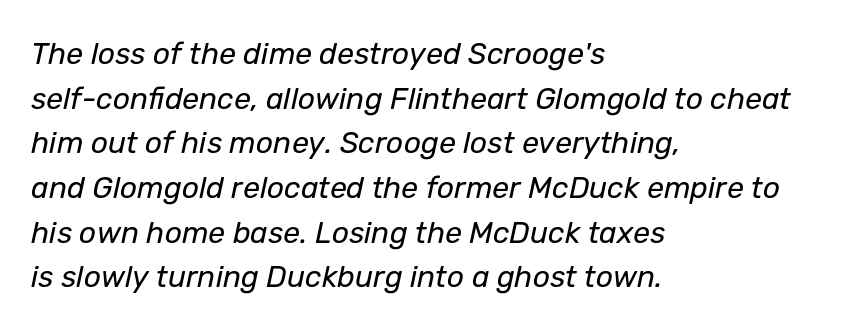
{"italic": "yes", "lean": "right", "slant_degrees": 12, "bold": "no", "weight": "regular", "width": "normal", "stroke_contrast": "low", "x_height": "medium", "monospaced": "no", "underline": "no", "align": "left", "line_spacing": "normal", "line_spacing_ratio": 1.49, "letter_spacing": "normal", "letter_spacing_em": 0.0, "glyph_px": 30}
